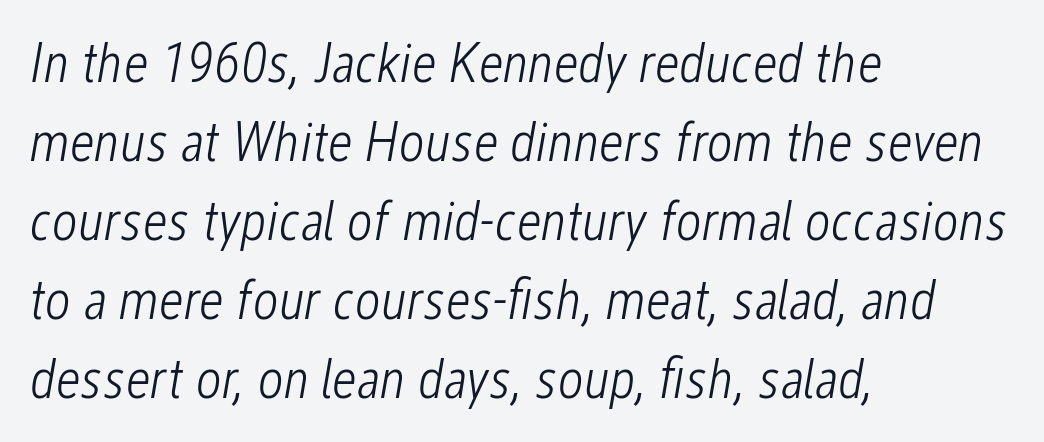
Q: Is the text bold? A: No.
Q: Is the text italic (slanted)? A: Yes, it leans right by about 12 degrees.
Q: Is the text underlined? A: No.
Q: How is the paragraph aligned? A: Left-aligned.
Q: Is the spacing between letters normal or unusually wide? A: Normal.
Q: Is the spacing between lines tight, normal or loose? A: Normal.
Q: Width (condensed, normal, or wide)? A: Condensed.
Q: Stroke contrast? A: Low.
Q: x-height? A: Medium.
Q: Monospaced? A: No.
